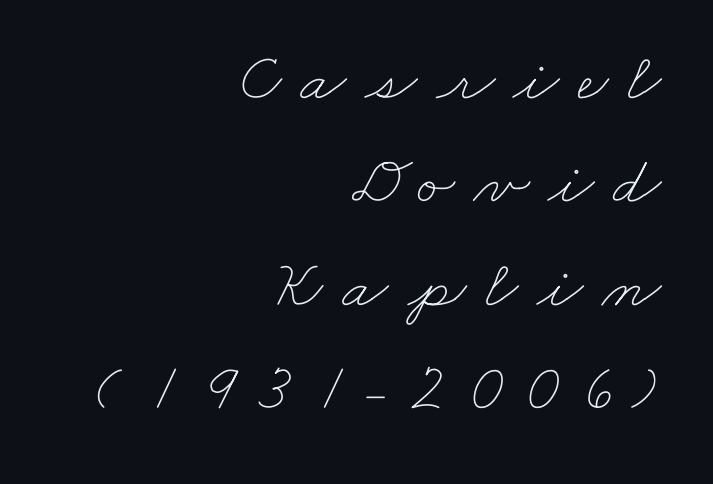
Q: Is the text bold? A: No.
Q: Is the text underlined? A: No.
Q: How is the paragraph aligned? A: Right-aligned.
Q: Is the spacing between letters normal or unusually wide? A: Unusually wide.
Q: Is the spacing between lines tight, normal or loose? A: Normal.
Q: Width (condensed, normal, or wide)? A: Wide.
Q: Stroke contrast? A: Low.
Q: x-height? A: Small.
Q: Monospaced? A: No.
